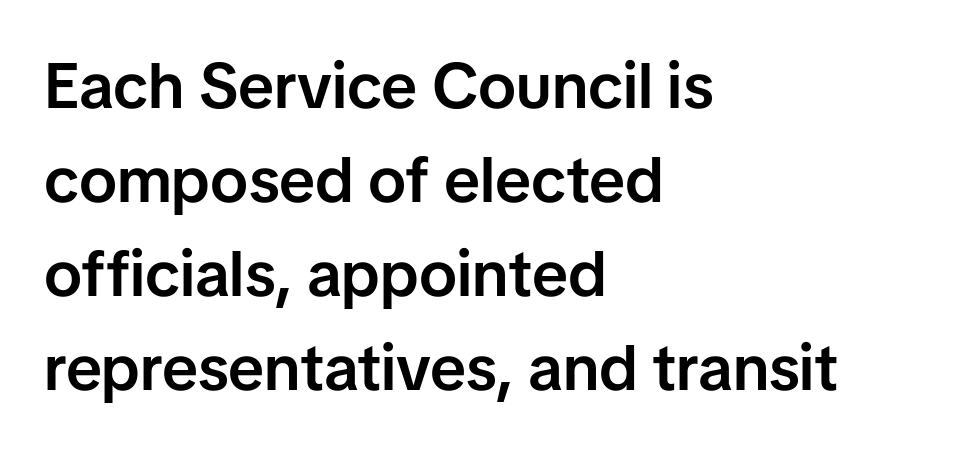
Nope, no serifs anywhere on these letters. Here the designer chose a conventional face with non-uniform glyph widths. Vertical strokes here are truly vertical. The leading is moderate, giving the passage an even texture. Letters rest on an invisible, unmarked baseline. There is no visible air inserted between adjacent glyphs.
